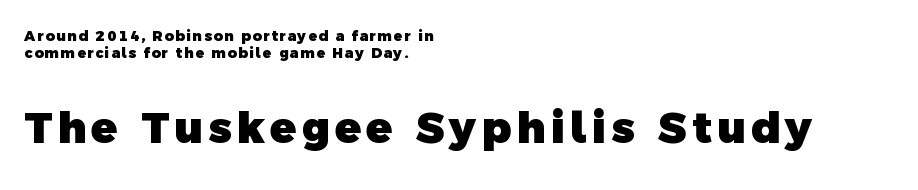
The image shows 43 px heavy sans-serif type; set left-aligned, line spacing 1.21x, not underlined; the second (bottom) block is 3.07x larger; a medium x-height.
